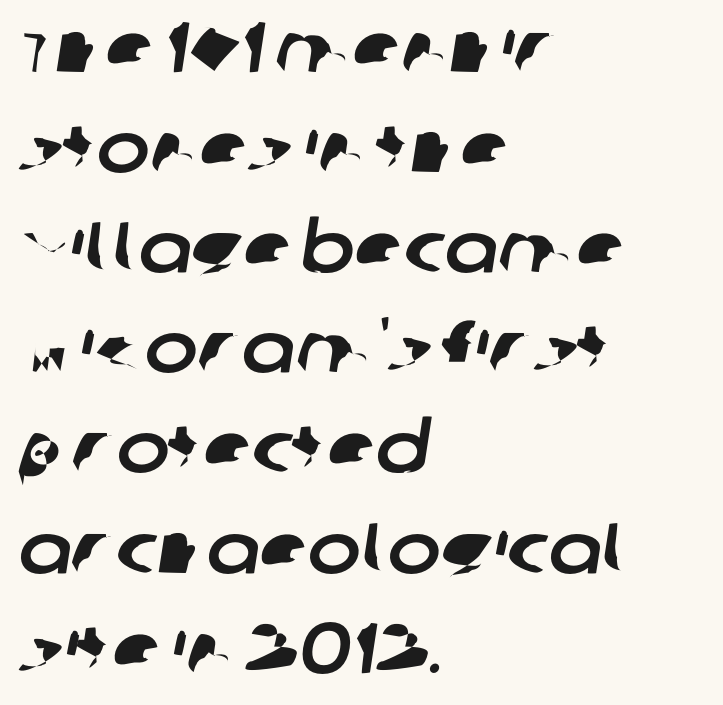
The image shows 71 px sans-serif type; set left-aligned, normal line spacing (1.41x), normal letter spacing, not underlined; low stroke contrast and a large x-height.
